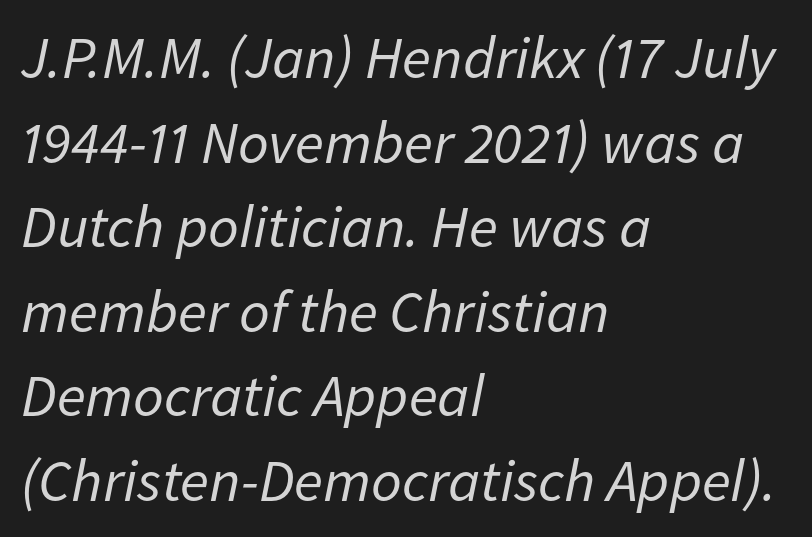
Does the copy run flush right? No — it runs flush left. The rendering uses natural spacing where letterforms have individual widths. The vertical gap from one line to the next is medium. Underline: absent. Compared with ordinary roman type, these characters are visibly tilted.
